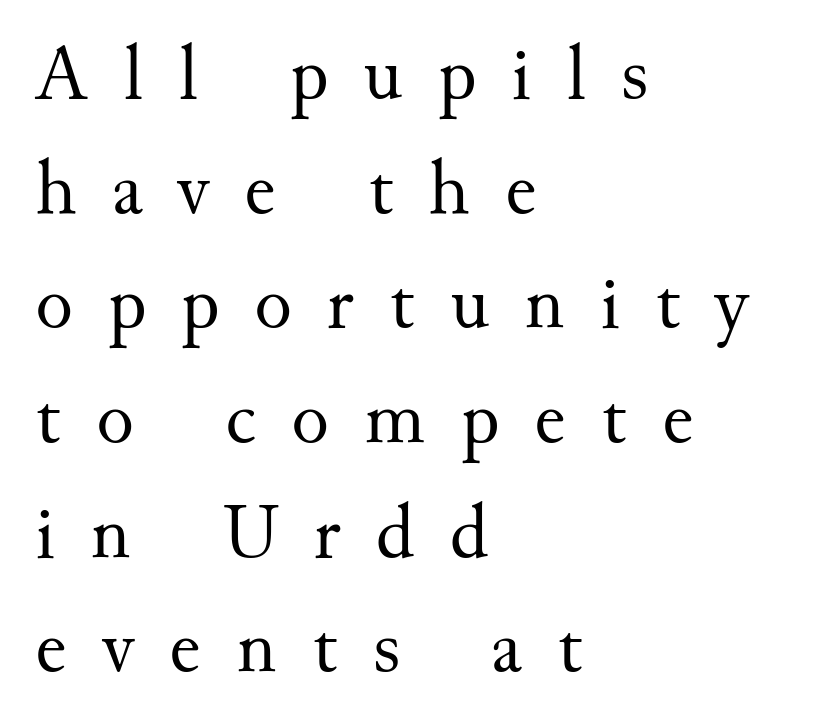
Vertical stems look standard width or narrower in stroke. Is there much room between lines? A standard amount, neither cramped nor airy. The rendering shows small feet on the letterforms — a serif design. The glyphs are unaccompanied by any horizontal stroke below them. Honestly, the letter spacing is so wide it's the main thing you notice.
